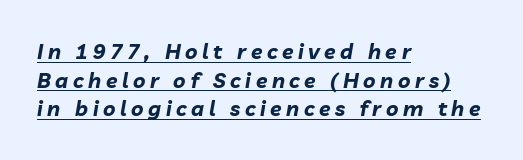
The image shows 21 px bold type, italic (leaning right); set left-aligned, normal line spacing (1.36x), unusually wide letter spacing (+0.22 em), underlined.
